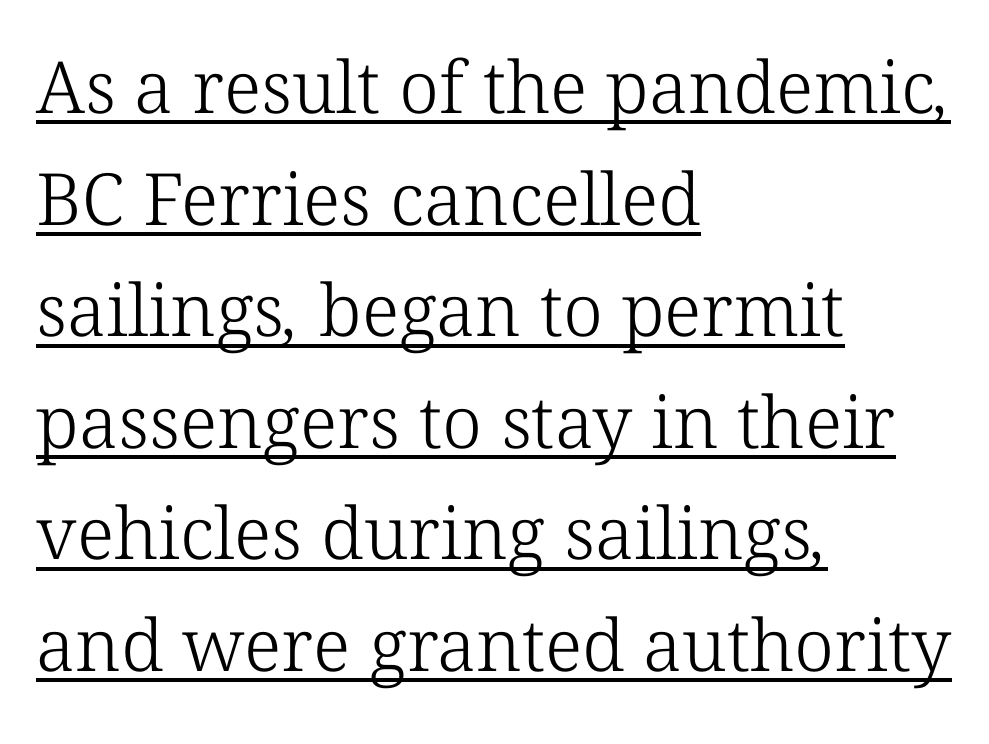
Q: Is the text bold? A: No.
Q: Is the typeface a serif or a sans-serif typeface? A: Serif.
Q: Is the text underlined? A: Yes.
Q: How is the paragraph aligned? A: Left-aligned.
Q: Is the spacing between letters normal or unusually wide? A: Normal.
Q: Is the spacing between lines tight, normal or loose? A: Normal.
Q: Width (condensed, normal, or wide)? A: Normal.
Q: Stroke contrast? A: Low.
Q: x-height? A: Medium.
Q: Monospaced? A: No.
